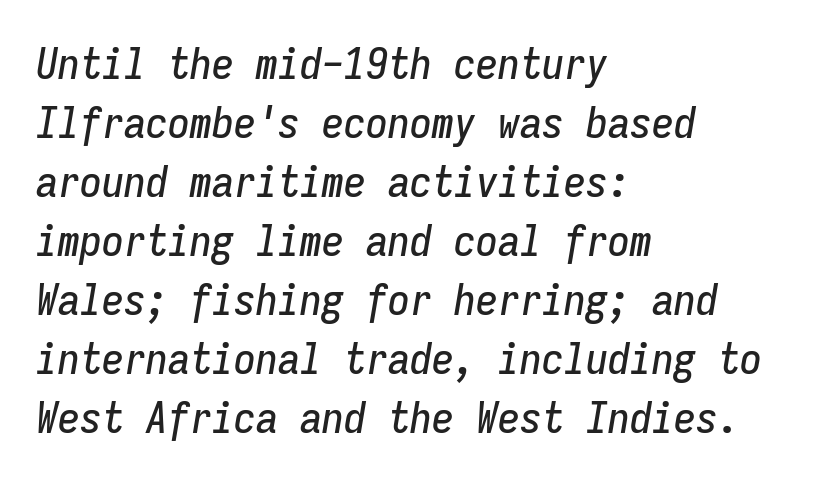
{"italic": "yes", "lean": "right", "slant_degrees": 9, "width": "condensed", "stroke_contrast": "low", "x_height": "medium", "monospaced": "yes", "underline": "no", "align": "left", "line_spacing": "normal", "line_spacing_ratio": 1.34, "letter_spacing": "normal", "letter_spacing_em": 0.0, "glyph_px": 44}
